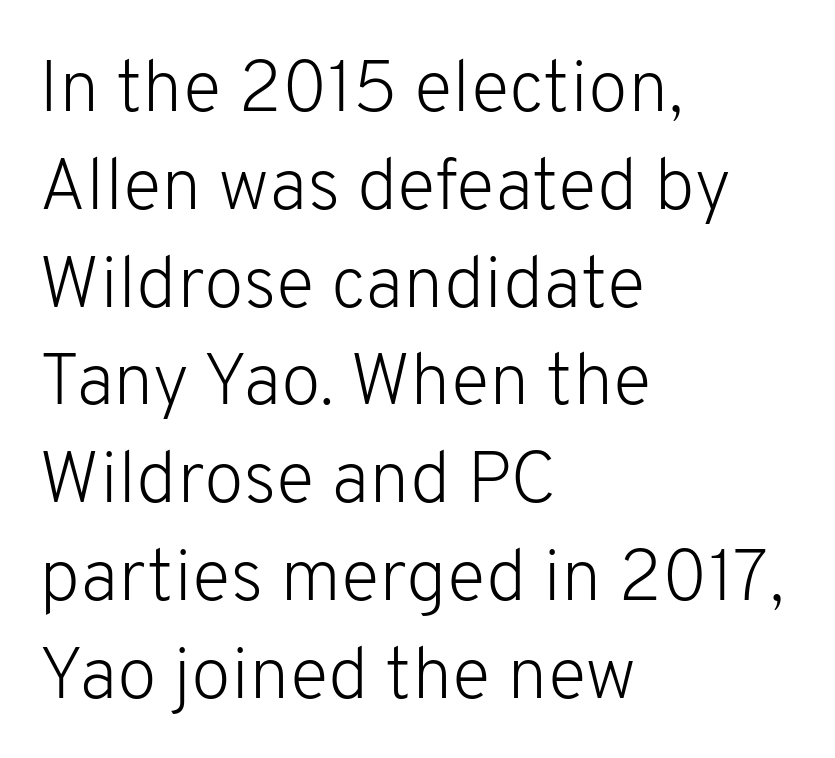
Q: Is the text bold? A: No.
Q: Is the text italic (slanted)? A: No, it is upright.
Q: Is the typeface a serif or a sans-serif typeface? A: Sans-serif.
Q: Is the text underlined? A: No.
Q: How is the paragraph aligned? A: Left-aligned.
Q: Is the spacing between letters normal or unusually wide? A: Normal.
Q: Is the spacing between lines tight, normal or loose? A: Normal.
Q: Width (condensed, normal, or wide)? A: Normal.
Q: Stroke contrast? A: Low.
Q: x-height? A: Medium.
Q: Monospaced? A: No.
